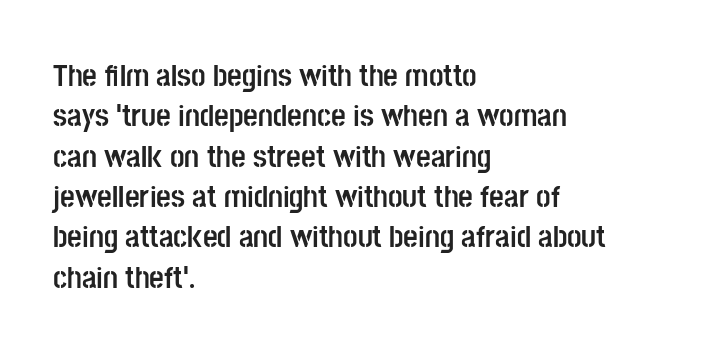
Q: Is the text bold? A: Yes.
Q: Is the text italic (slanted)? A: No, it is upright.
Q: Is the typeface a serif or a sans-serif typeface? A: Sans-serif.
Q: Is the text underlined? A: No.
Q: How is the paragraph aligned? A: Left-aligned.
Q: Is the spacing between letters normal or unusually wide? A: Normal.
Q: Is the spacing between lines tight, normal or loose? A: Normal.
Q: Width (condensed, normal, or wide)? A: Condensed.
Q: Stroke contrast? A: Low.
Q: x-height? A: Large.
Q: Monospaced? A: No.
